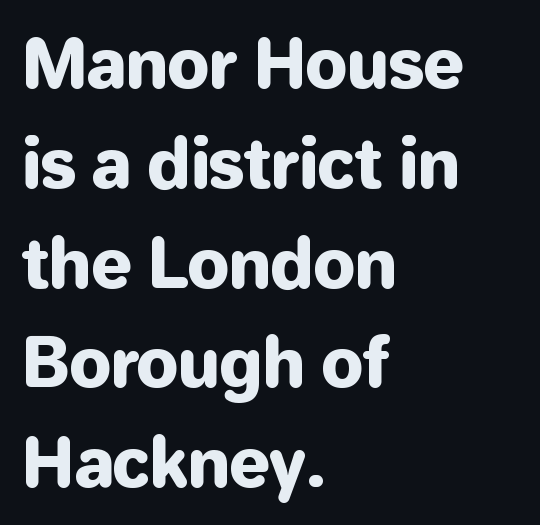
The image shows 67 px sans-serif type, upright; set left-aligned, normal line spacing (1.49x), normal letter spacing, not underlined; low stroke contrast and a medium x-height.
